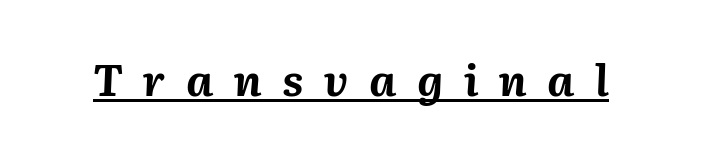
{"italic": "yes", "lean": "right", "slant_degrees": 2, "bold": "yes", "weight": "bold", "width": "normal", "stroke_contrast": "medium", "x_height": "medium", "monospaced": "no", "underline": "yes", "letter_spacing": "wide", "letter_spacing_em": 0.48, "glyph_px": 43}
